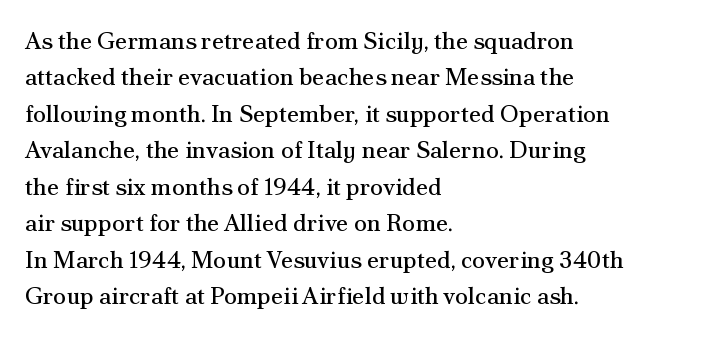
The foot of each line stays bare and open. These lines stack with their left ends in a neat column. Italic: no, the glyphs are upright roman. These lines sit exactly where default settings would place them.
